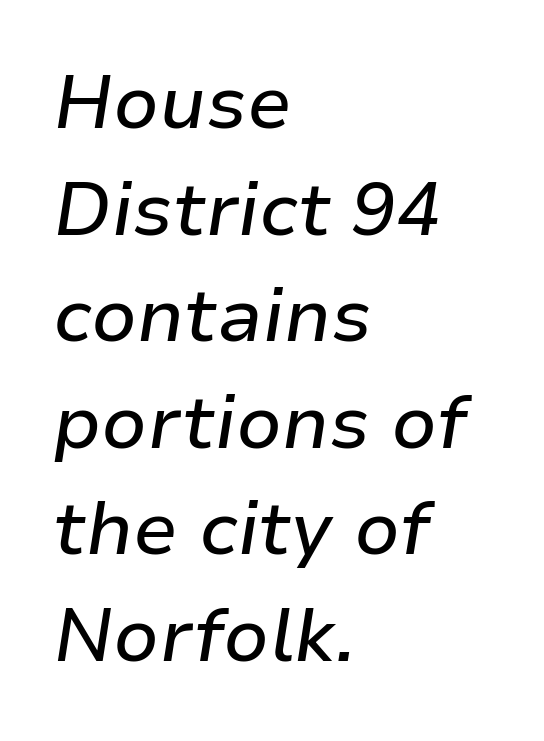
{"italic": "yes", "lean": "right", "slant_degrees": 9, "width": "normal", "stroke_contrast": "low", "x_height": "medium", "monospaced": "no", "underline": "no", "align": "left", "line_spacing": "normal", "line_spacing_ratio": 1.44, "letter_spacing": "normal", "letter_spacing_em": 0.0, "glyph_px": 74}
